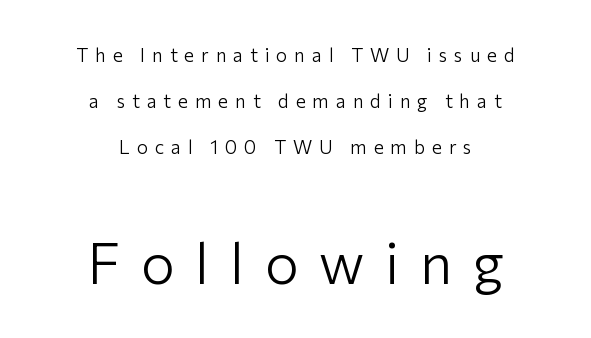
Q: Is the text bold? A: No.
Q: Is the text italic (slanted)? A: No, it is upright.
Q: Is the typeface a serif or a sans-serif typeface? A: Sans-serif.
Q: Is the text underlined? A: No.
Q: How is the paragraph aligned? A: Centered.
Q: Is the spacing between letters normal or unusually wide? A: Unusually wide.
Q: Is the spacing between lines tight, normal or loose? A: Loose.
Q: Which block of text is set in a larger size, the first (top) or the second (bottom)? A: The second (bottom) one.
Q: Width (condensed, normal, or wide)? A: Normal.
Q: Stroke contrast? A: Low.
Q: x-height? A: Medium.
Q: Monospaced? A: No.
